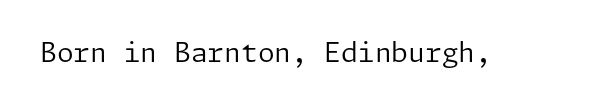
Q: Is the text bold? A: No.
Q: Is the text italic (slanted)? A: No, it is upright.
Q: Is the text underlined? A: No.
Q: Is the spacing between letters normal or unusually wide? A: Normal.
